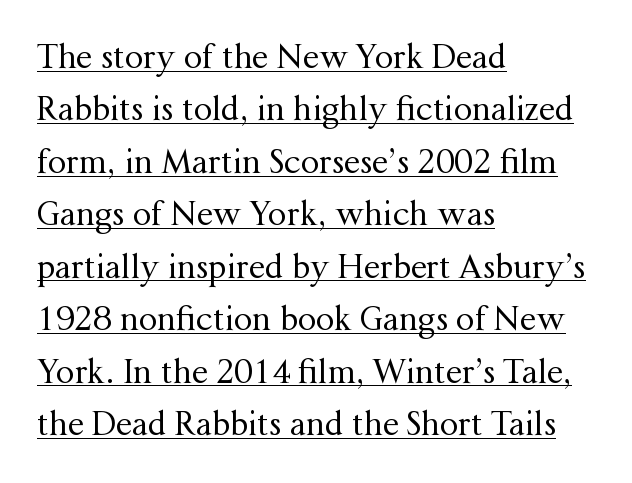
In CSS terms this would be text-align: left. Quick note: underline on. Inter-character spacing is left at the font's built-in metrics. Serif or sans? Serif — the stroke terminals have little feet.
